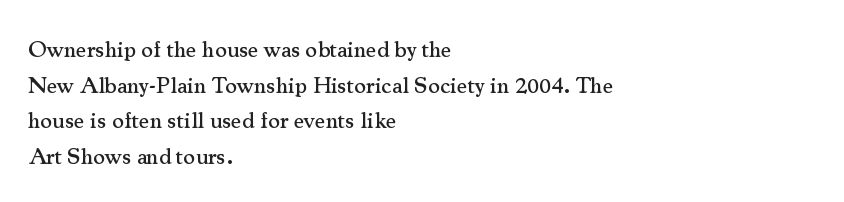
Q: Is the text italic (slanted)? A: No, it is upright.
Q: Is the text underlined? A: No.
Q: How is the paragraph aligned? A: Left-aligned.
Q: Is the spacing between letters normal or unusually wide? A: Normal.
Q: Is the spacing between lines tight, normal or loose? A: Normal.
